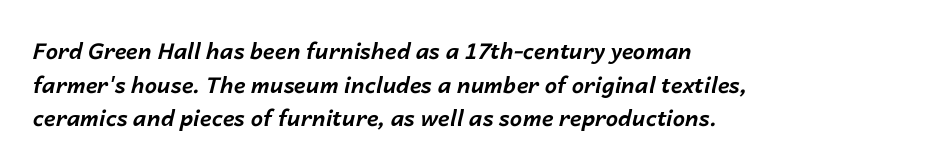
Q: Is the text bold? A: Yes.
Q: Is the text italic (slanted)? A: Yes, it leans right by about 14 degrees.
Q: Is the text underlined? A: No.
Q: How is the paragraph aligned? A: Left-aligned.
Q: Is the spacing between letters normal or unusually wide? A: Normal.
Q: Is the spacing between lines tight, normal or loose? A: Normal.
